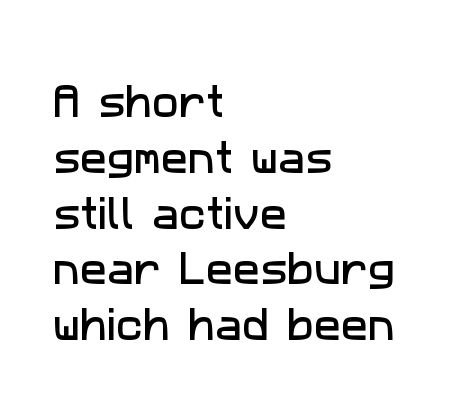
{"serif": "no", "width": "normal", "stroke_contrast": "low", "x_height": "medium", "monospaced": "no", "underline": "no", "align": "left", "line_spacing": "normal", "line_spacing_ratio": 1.55, "letter_spacing": "normal", "letter_spacing_em": 0.0, "glyph_px": 36}
